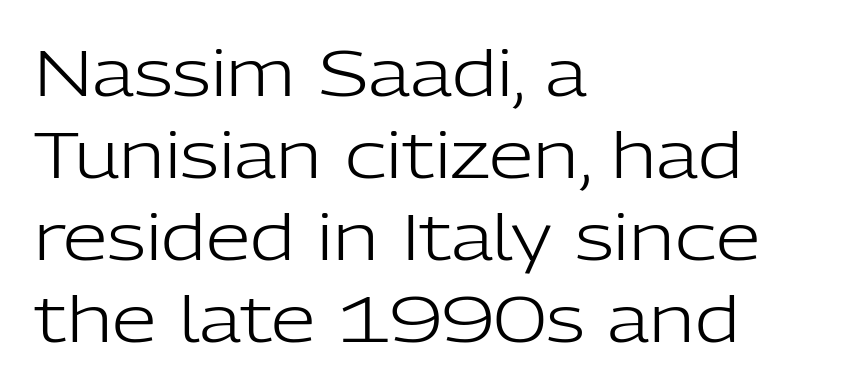
Spacing verdict: proportional, widths tailored to each character. Is the block centered? No — it sits flush against the left margin. The letterforms sit at book weight or below. In terms of leading, this rendering sits right in the middle.
